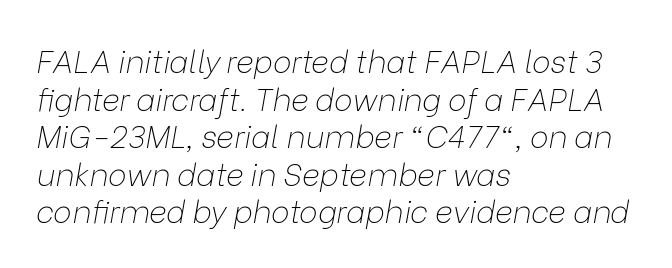
Italic? Definitely — the glyphs are oblique. These lines are rendered in a variable-pitch font. Plain, unruled lines of type. Letters have the restrained weight of plain body copy at most. Compared with typical body copy, the letter spacing here is the same. The ragged edge is on the right, which tells us the setting is flush left.
